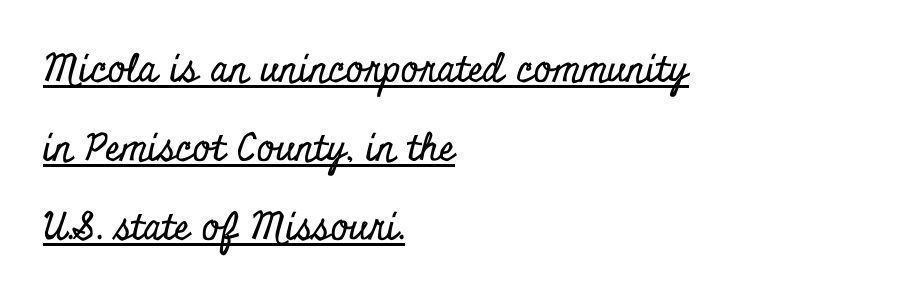
The image shows 38 px condensed serif type; set left-aligned, loose line spacing (2.08x), normal letter spacing, underlined; low stroke contrast and a small x-height.
